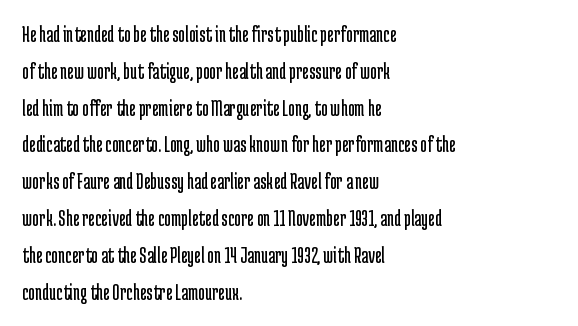
The image shows 23 px text type, upright; set left-aligned, normal line spacing (1.6x), normal letter spacing, not underlined.
